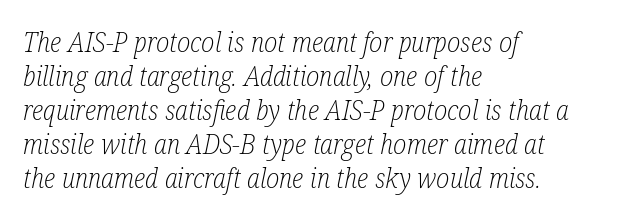
{"italic": "yes", "lean": "right", "slant_degrees": 12, "bold": "no", "underline": "no", "align": "left", "line_spacing": "normal", "line_spacing_ratio": 1.26, "letter_spacing": "normal", "letter_spacing_em": 0.0, "glyph_px": 27}
